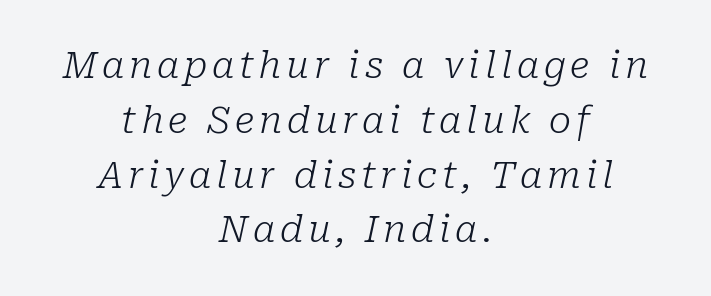
The image shows 37 px light serif type, italic (leaning right); set centered, normal line spacing (1.48x), not underlined; low stroke contrast and a medium x-height.
